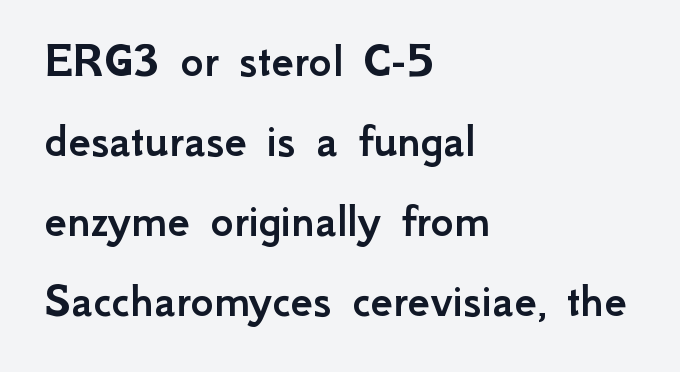
Q: Is the text italic (slanted)? A: No, it is upright.
Q: Is the typeface a serif or a sans-serif typeface? A: Sans-serif.
Q: Is the text underlined? A: No.
Q: How is the paragraph aligned? A: Left-aligned.
Q: Is the spacing between letters normal or unusually wide? A: Normal.
Q: Is the spacing between lines tight, normal or loose? A: Normal.
Q: Width (condensed, normal, or wide)? A: Normal.
Q: Stroke contrast? A: Low.
Q: x-height? A: Small.
Q: Monospaced? A: No.
